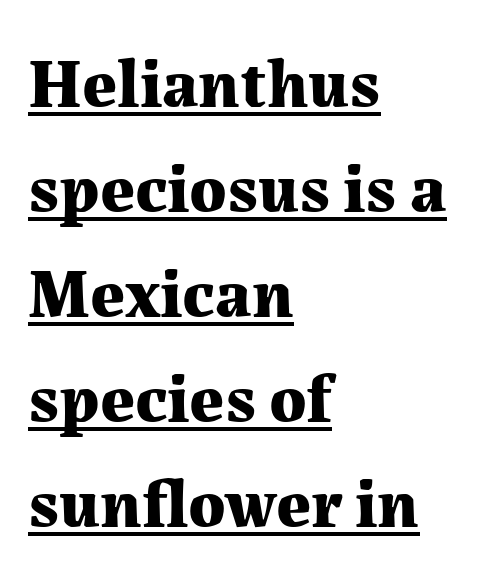
Has an underline been added? It has. The rendering uses a bold face; every stroke is thick and dark. One-word summary of the alignment: left. You could not count columns in this text — the font is proportionally spaced. One glance says typical: line gaps are just what's usual. You could call the tracking neutral — neither tight nor loose.
